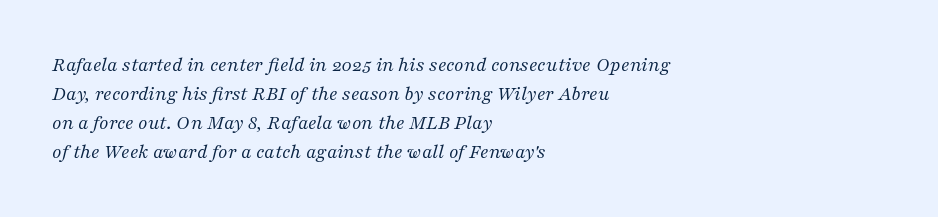
{"italic": "yes", "lean": "right", "slant_degrees": 16, "bold": "no", "underline": "no", "align": "left", "line_spacing": "normal", "line_spacing_ratio": 1.38, "letter_spacing": "normal", "letter_spacing_em": 0.0, "glyph_px": 21}
